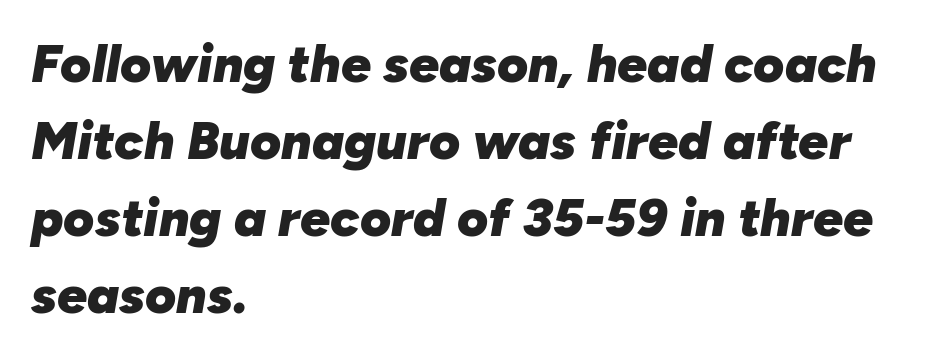
Q: Is the text bold? A: Yes.
Q: Is the text italic (slanted)? A: Yes, it leans right by about 10 degrees.
Q: Is the text underlined? A: No.
Q: How is the paragraph aligned? A: Left-aligned.
Q: Is the spacing between letters normal or unusually wide? A: Normal.
Q: Is the spacing between lines tight, normal or loose? A: Normal.
Q: Width (condensed, normal, or wide)? A: Normal.
Q: Stroke contrast? A: Low.
Q: x-height? A: Medium.
Q: Monospaced? A: No.
